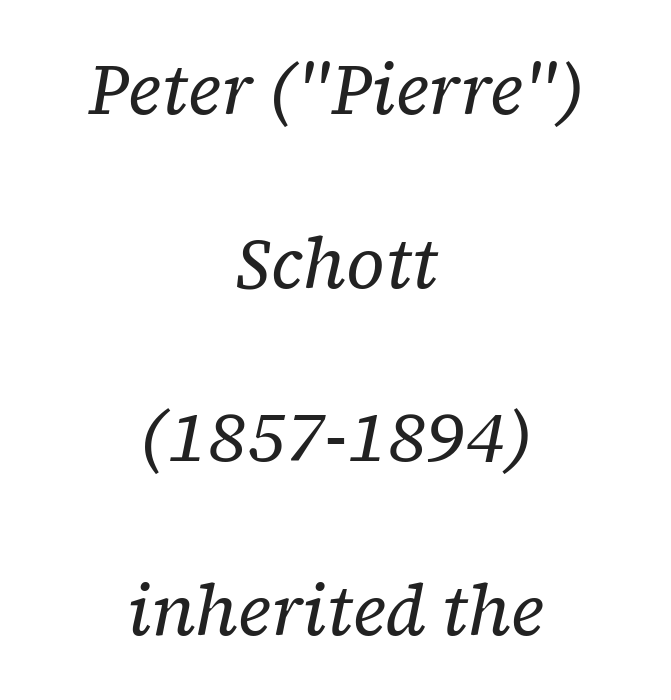
{"serif": "yes", "italic": "yes", "lean": "right", "slant_degrees": 12, "bold": "no", "weight": "regular", "width": "normal", "stroke_contrast": "low", "x_height": "medium", "monospaced": "no", "underline": "no", "align": "center", "line_spacing": "loose", "line_spacing_ratio": 2.48, "letter_spacing": "normal", "letter_spacing_em": 0.0, "glyph_px": 70}
